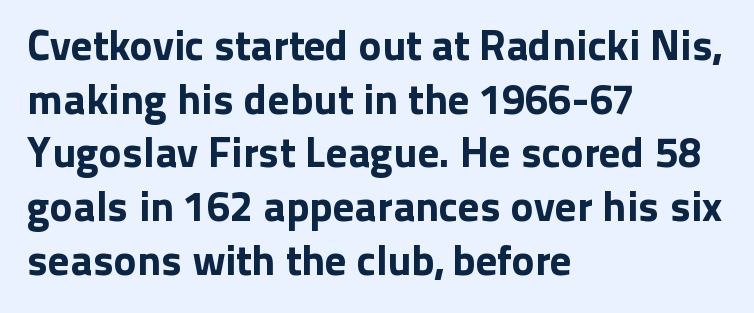
This block has exactly the height ordinary leading produces. Regarding serifs, this sample does without them. This is roman type, the default non-slanted kind. Only glyphs here, with clear space below each row.
